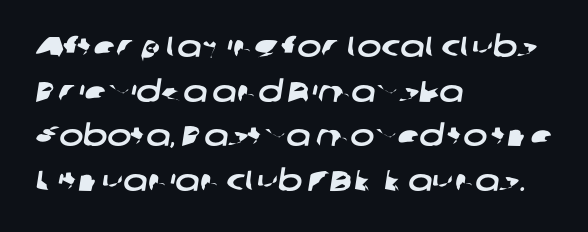
The face used here is a sans, in the tradition of grotesques and geometrics. Normally led — the rows are evenly, conventionally spaced. Beneath every word, the page is bare. The rendering anchors every line to the left-hand side. Students, note that the glyphs here touch the page at normal intervals.
